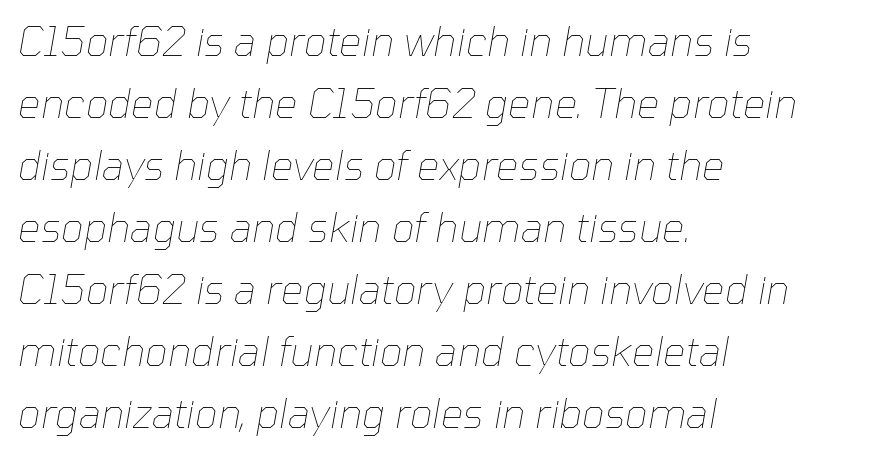
{"italic": "yes", "lean": "right", "slant_degrees": 10, "bold": "no", "weight": "thin", "width": "normal", "stroke_contrast": "low", "x_height": "medium", "monospaced": "no", "underline": "no", "align": "left", "line_spacing": "normal", "line_spacing_ratio": 1.55, "letter_spacing": "normal", "letter_spacing_em": 0.0, "glyph_px": 40}
